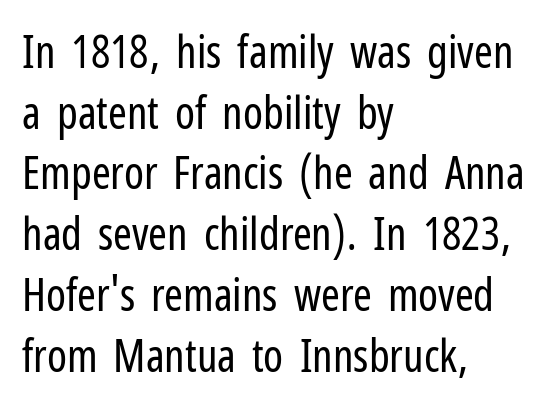
The image shows 45 px regular-weight, condensed sans-serif type, upright; set left-aligned, normal line spacing (1.35x), normal letter spacing, not underlined; low stroke contrast and a medium x-height.
